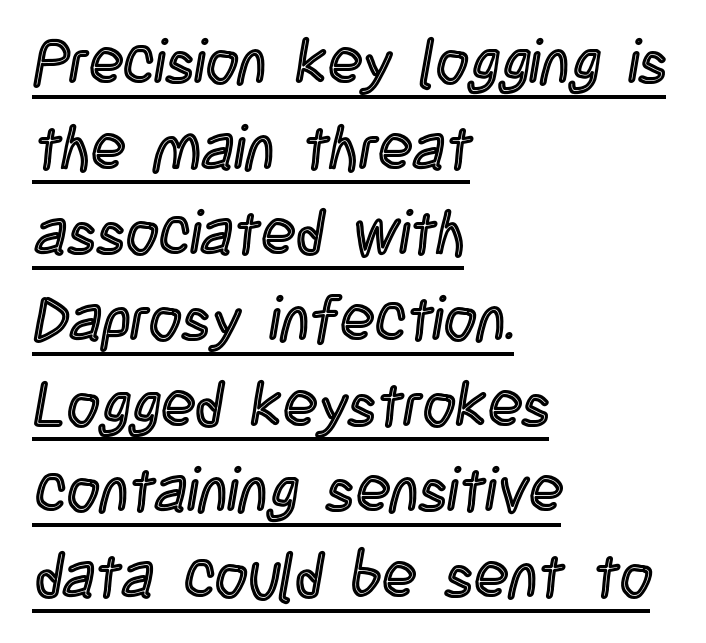
Q: Is the text italic (slanted)? A: Yes.
Q: Is the text underlined? A: Yes.
Q: How is the paragraph aligned? A: Left-aligned.
Q: Is the spacing between letters normal or unusually wide? A: Normal.
Q: Is the spacing between lines tight, normal or loose? A: Normal.
Q: Width (condensed, normal, or wide)? A: Condensed.
Q: x-height? A: Large.
Q: Monospaced? A: No.
